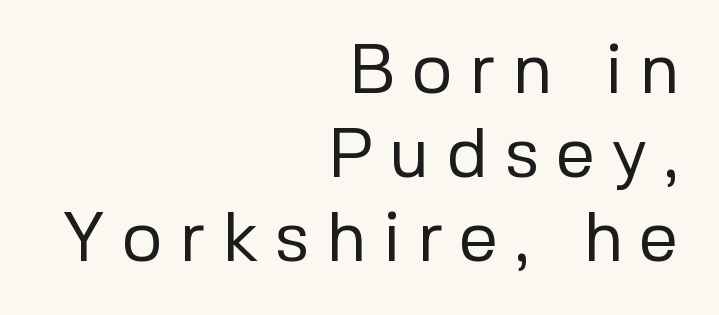
Q: Is the text bold? A: No.
Q: Is the text italic (slanted)? A: No, it is upright.
Q: Is the typeface a serif or a sans-serif typeface? A: Sans-serif.
Q: Is the text underlined? A: No.
Q: How is the paragraph aligned? A: Right-aligned.
Q: Is the spacing between letters normal or unusually wide? A: Unusually wide.
Q: Width (condensed, normal, or wide)? A: Normal.
Q: Stroke contrast? A: Low.
Q: x-height? A: Medium.
Q: Monospaced? A: No.
